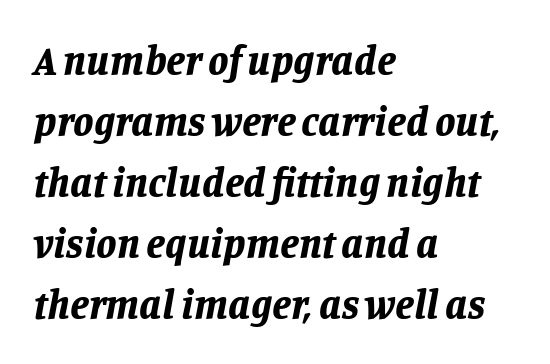
Q: Is the text bold? A: Yes.
Q: Is the text italic (slanted)? A: Yes, it leans right by about 11 degrees.
Q: Is the text underlined? A: No.
Q: How is the paragraph aligned? A: Left-aligned.
Q: Is the spacing between letters normal or unusually wide? A: Normal.
Q: Is the spacing between lines tight, normal or loose? A: Normal.
Q: Width (condensed, normal, or wide)? A: Normal.
Q: Stroke contrast? A: Low.
Q: x-height? A: Large.
Q: Monospaced? A: No.
